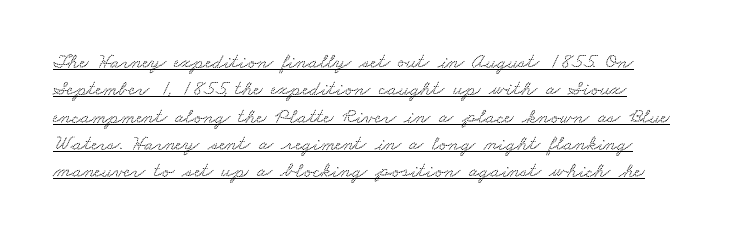
Q: Is the text underlined? A: Yes.
Q: How is the paragraph aligned? A: Left-aligned.
Q: Is the spacing between letters normal or unusually wide? A: Normal.
Q: Is the spacing between lines tight, normal or loose? A: Normal.
